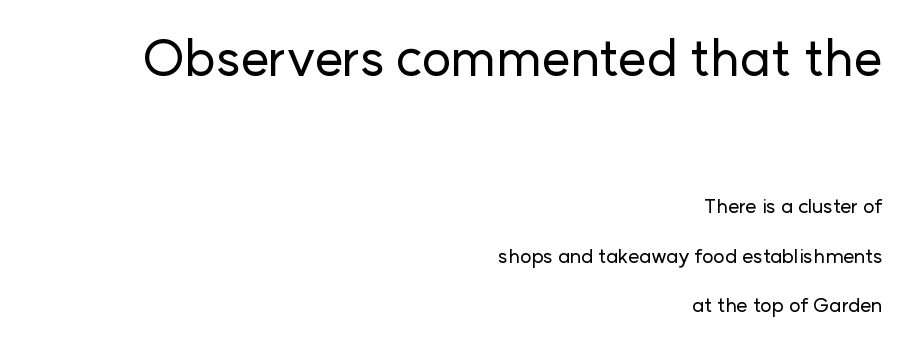
The image shows 51 px sans-serif type, upright; set right-aligned, loose line spacing (2.49x), normal letter spacing, not underlined; the first (top) block is 2.55x larger; low stroke contrast and a medium x-height.
